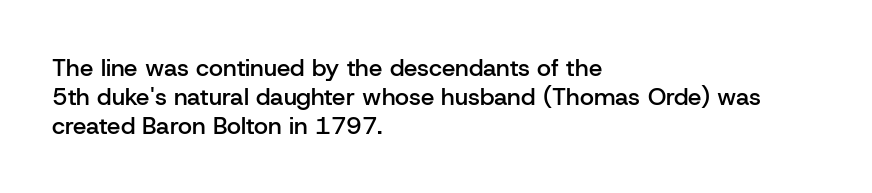
{"italic": "no", "bold": "semi", "underline": "no", "align": "left", "line_spacing_ratio": 1.2, "letter_spacing": "normal", "letter_spacing_em": 0.0, "glyph_px": 24}
